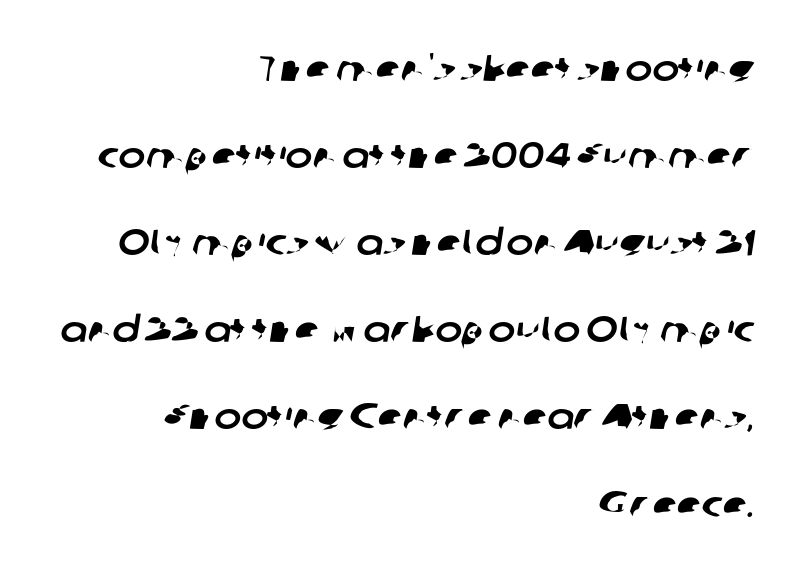
The area under the type is left untouched. Typeset ragged left — the right edge is the straight one. Check where the strokes stop: nothing finishes them off — pure sans. Loosely led — the rows are spread out. Proportional: the letters do not fall into vertical columns.
